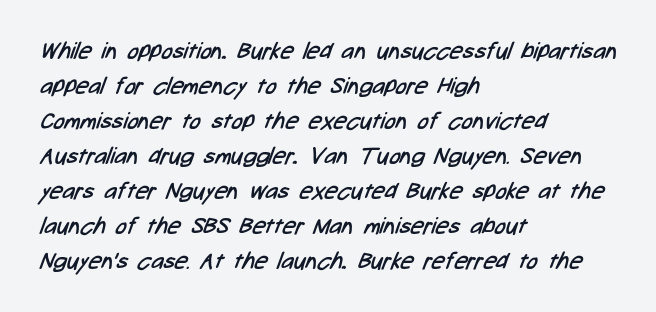
Summary of weight: not heavy and not bold. Leading: standard. The passage shown is not underscored anywhere. Each word holds together tightly as a unit, with standard inter-letter gaps. The lines are quadded left.
